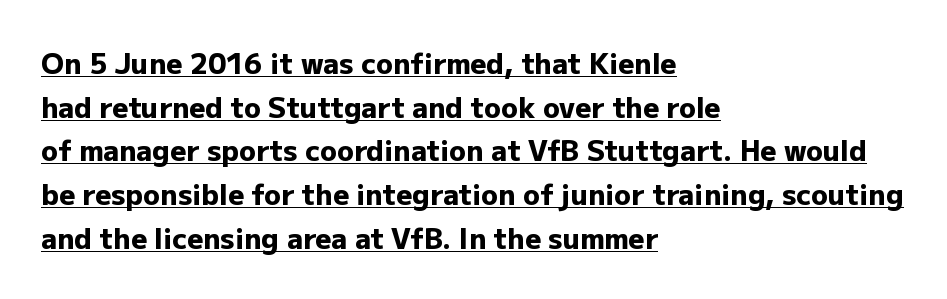
The rendering uses the underline text-decoration. Regarding serifs, this sample does without them. If you measured baseline to baseline, you'd find a middling distance. Here the designer chose a conventional face with non-uniform glyph widths. These words are printed bold, with thick strokes throughout. These lines are set flush left with a ragged right edge.
